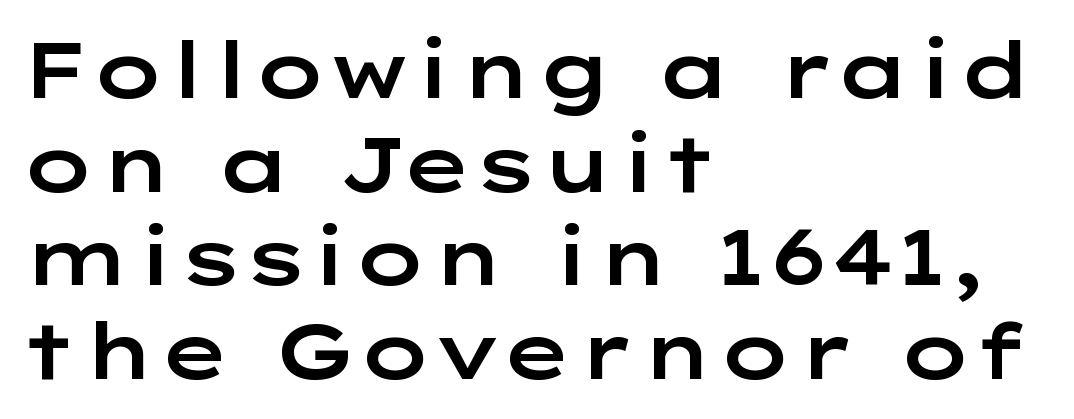
Bare-footed words on every line. Italic? Not at all — the glyphs are vertical. Letter spacing: default. Leftover space on each line is placed entirely after the last word.
